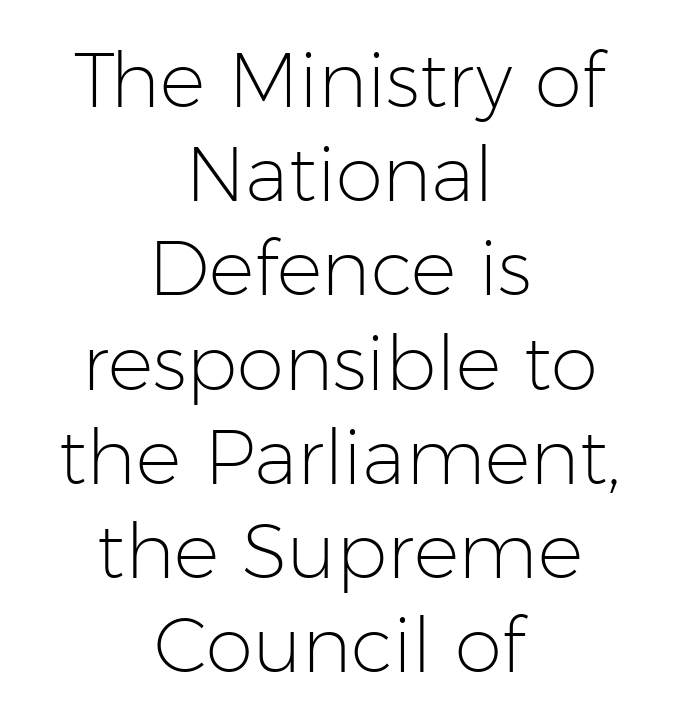
{"serif": "no", "italic": "no", "bold": "no", "weight": "light", "width": "normal", "stroke_contrast": "low", "x_height": "medium", "monospaced": "no", "underline": "no", "align": "center", "line_spacing_ratio": 1.24, "letter_spacing": "normal", "letter_spacing_em": 0.0, "glyph_px": 76}
